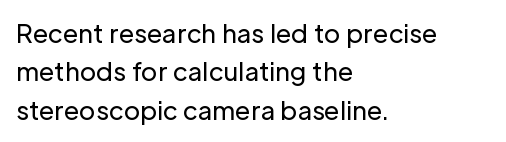
Q: Is the text bold? A: No.
Q: Is the text italic (slanted)? A: No, it is upright.
Q: Is the text underlined? A: No.
Q: How is the paragraph aligned? A: Left-aligned.
Q: Is the spacing between letters normal or unusually wide? A: Normal.
Q: Is the spacing between lines tight, normal or loose? A: Normal.
